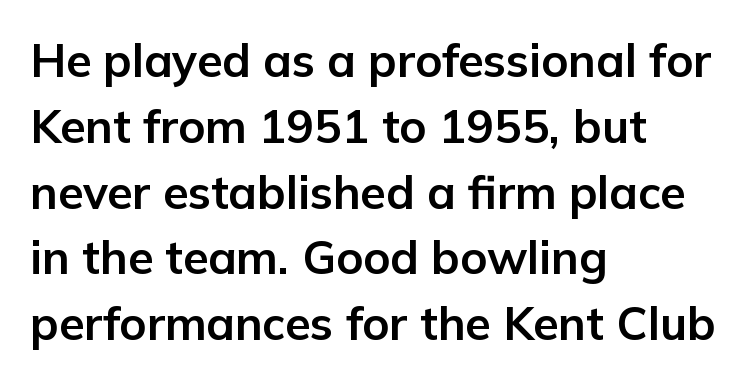
{"serif": "no", "italic": "no", "bold": "yes", "weight": "bold", "width": "normal", "stroke_contrast": "low", "x_height": "medium", "monospaced": "no", "underline": "no", "align": "left", "line_spacing": "normal", "line_spacing_ratio": 1.43, "letter_spacing": "normal", "letter_spacing_em": 0.0, "glyph_px": 46}
